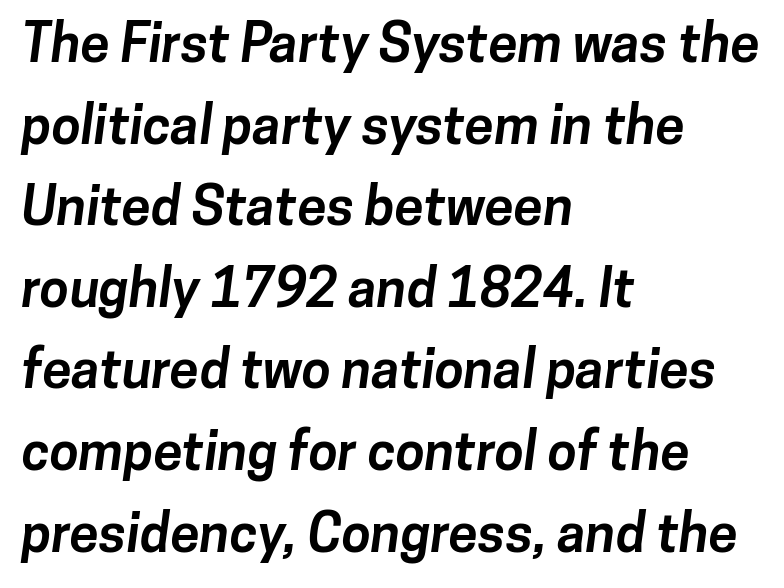
{"serif": "no", "bold": "yes", "weight": "bold", "width": "normal", "stroke_contrast": "low", "x_height": "medium", "monospaced": "no", "underline": "no", "align": "left", "line_spacing": "normal", "line_spacing_ratio": 1.54, "letter_spacing": "normal", "letter_spacing_em": 0.0, "glyph_px": 53}
